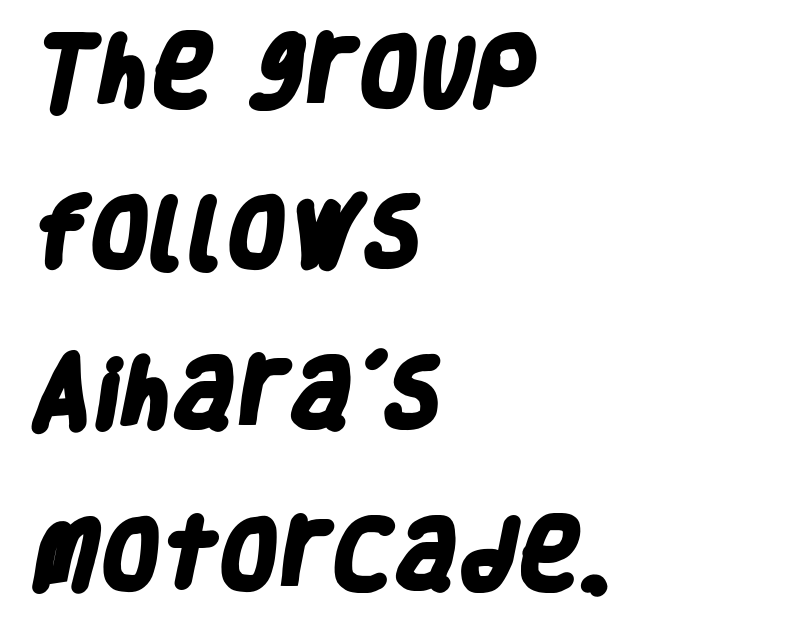
Q: Is the text bold? A: Yes.
Q: Is the typeface a serif or a sans-serif typeface? A: Sans-serif.
Q: Is the text underlined? A: No.
Q: How is the paragraph aligned? A: Left-aligned.
Q: Is the spacing between letters normal or unusually wide? A: Normal.
Q: Is the spacing between lines tight, normal or loose? A: Loose.
Q: Width (condensed, normal, or wide)? A: Condensed.
Q: Stroke contrast? A: Low.
Q: x-height? A: Large.
Q: Monospaced? A: No.
